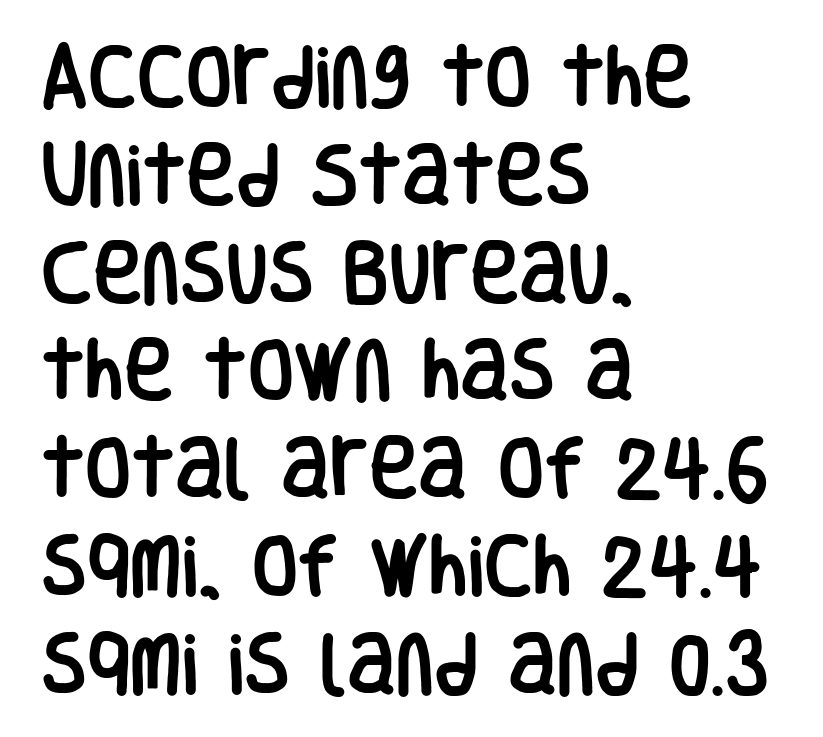
{"serif": "no", "italic": "no", "width": "condensed", "stroke_contrast": "low", "x_height": "large", "monospaced": "no", "underline": "no", "align": "left", "line_spacing": "normal", "line_spacing_ratio": 1.46, "letter_spacing": "normal", "letter_spacing_em": 0.0, "glyph_px": 67}
